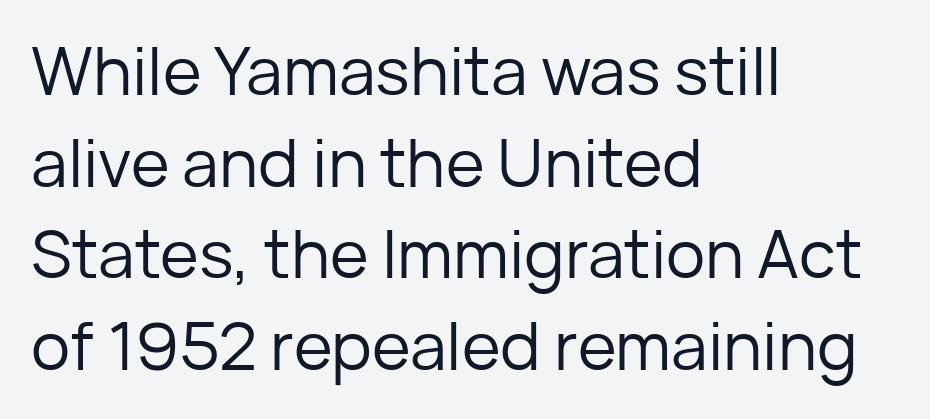
This rendering uses left alignment, leaving the right contour irregular. Look at the tracking — it's just the regular setting, nothing added. Unlike a traditional serif, this face leaves its strokes unadorned. If you drew a line through each stem, it would be perfectly vertical.
